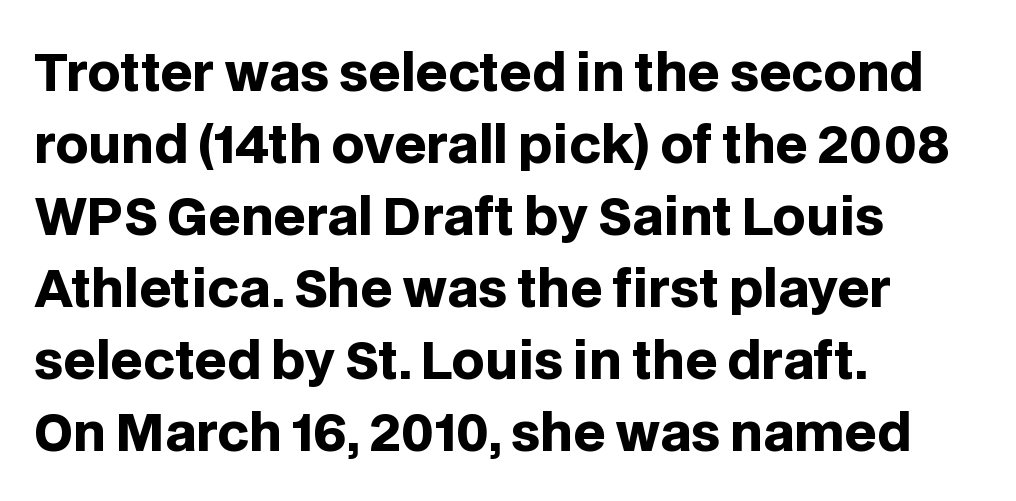
Do the characters align in a grid? No, the font is proportional. No word sits above an underline. Is there much room between lines? A standard amount, neither cramped nor airy. In terms of weight, the rendering is a true, heavy bold.
